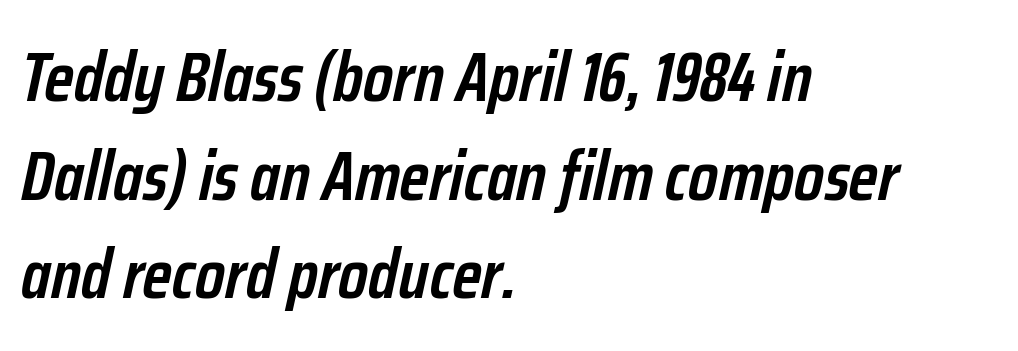
{"italic": "yes", "lean": "right", "slant_degrees": 12, "bold": "semi", "weight": "semibold", "width": "condensed", "stroke_contrast": "low", "x_height": "medium", "monospaced": "no", "underline": "no", "align": "left", "line_spacing": "normal", "line_spacing_ratio": 1.41, "letter_spacing": "normal", "letter_spacing_em": 0.0, "glyph_px": 70}
